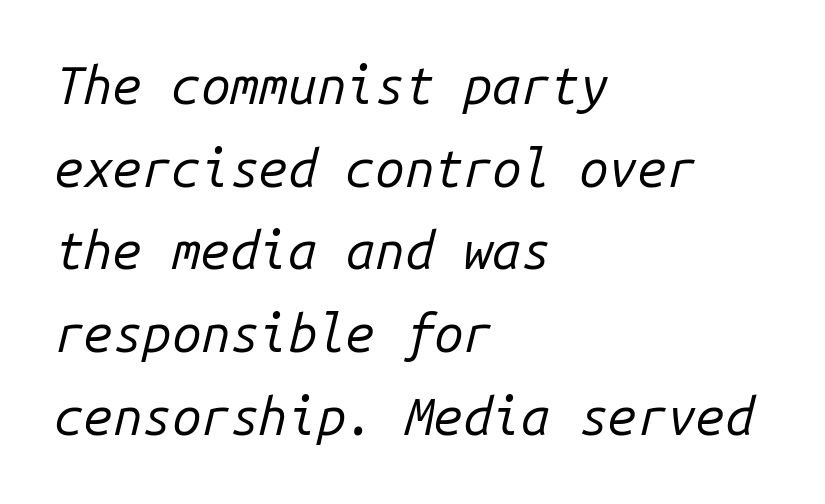
{"italic": "yes", "lean": "right", "slant_degrees": 14, "bold": "no", "weight": "regular", "width": "normal", "stroke_contrast": "low", "x_height": "medium", "monospaced": "yes", "underline": "no", "align": "left", "line_spacing": "normal", "line_spacing_ratio": 1.59, "letter_spacing": "normal", "letter_spacing_em": 0.0, "glyph_px": 52}
